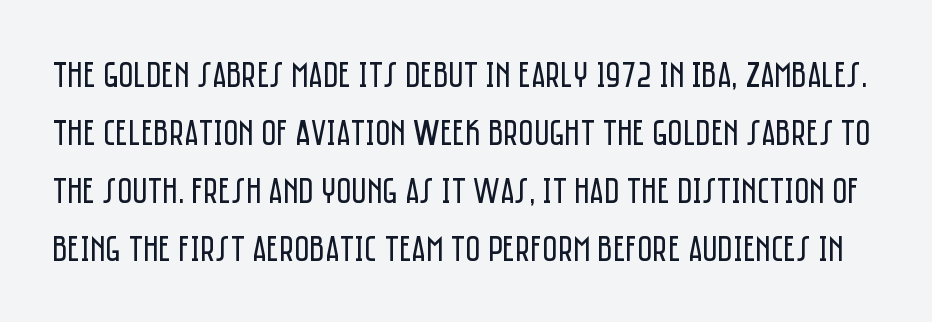
Q: Is the text bold? A: No.
Q: Is the text italic (slanted)? A: No, it is upright.
Q: Is the typeface a serif or a sans-serif typeface? A: Sans-serif.
Q: Is the text underlined? A: No.
Q: Is the spacing between letters normal or unusually wide? A: Normal.
Q: Is the spacing between lines tight, normal or loose? A: Normal.
Q: Width (condensed, normal, or wide)? A: Condensed.
Q: Stroke contrast? A: Low.
Q: x-height? A: Large.
Q: Monospaced? A: No.
